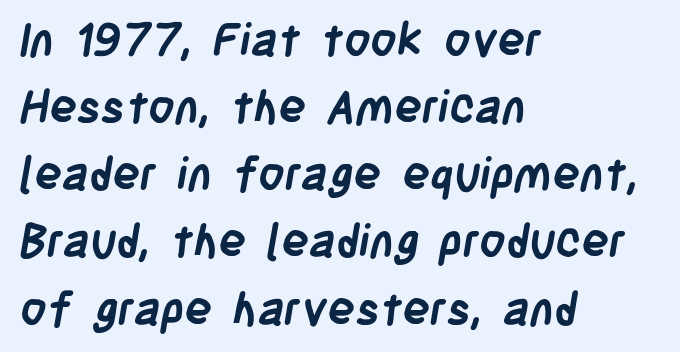
In terms of letterspacing, this is plain default setting. Stroke terminals: plain, sans-serif. A classic flush-left, rag-right setting is used for this passage. The face used here is proportionally spaced, like ordinary book or web type.
